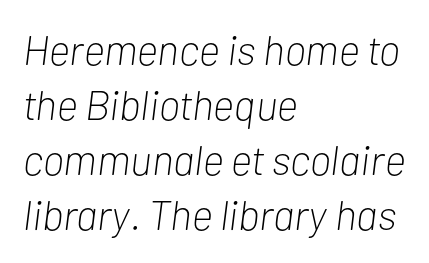
The image shows 42 px light, condensed type, italic (leaning right); set left-aligned, normal line spacing (1.31x), normal letter spacing, not underlined; low stroke contrast and a medium x-height.
